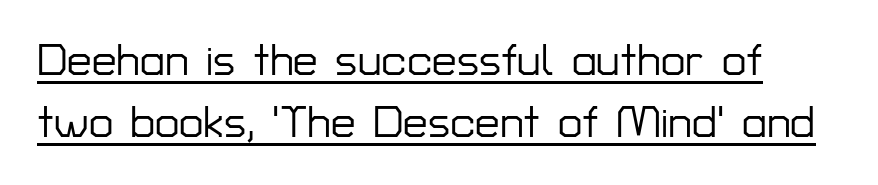
The image shows 44 px sans-serif type, upright; set normal line spacing (1.4x), normal letter spacing, underlined; low stroke contrast and a medium x-height.
